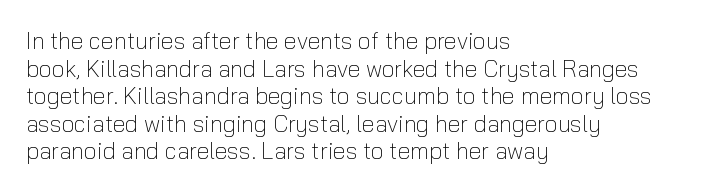
Unlike italic type, these characters show no tilt at all. The string is rendered with underlining switched off. The lines are quadded left. Tracking here is standard; glyphs follow each other at the usual distance. The letters look calm and open, with moderate or lighter stems.
